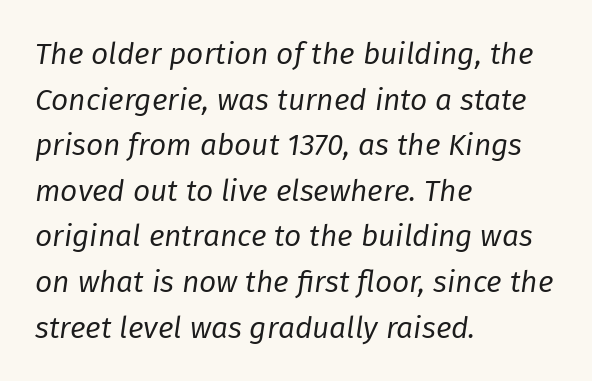
The gaps between neighbouring characters are ordinary and unremarkable. The lines are quadded left. The face used here has a pronounced slope to its letters. Lines of text with bare space underneath. What's the leading like? Ordinary, nothing unusual.
